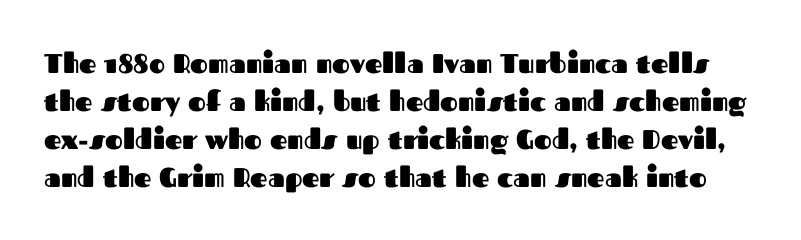
Q: Is the text bold? A: Yes.
Q: Is the text italic (slanted)? A: No, it is upright.
Q: Is the text underlined? A: No.
Q: Is the spacing between letters normal or unusually wide? A: Normal.
Q: Is the spacing between lines tight, normal or loose? A: Normal.
